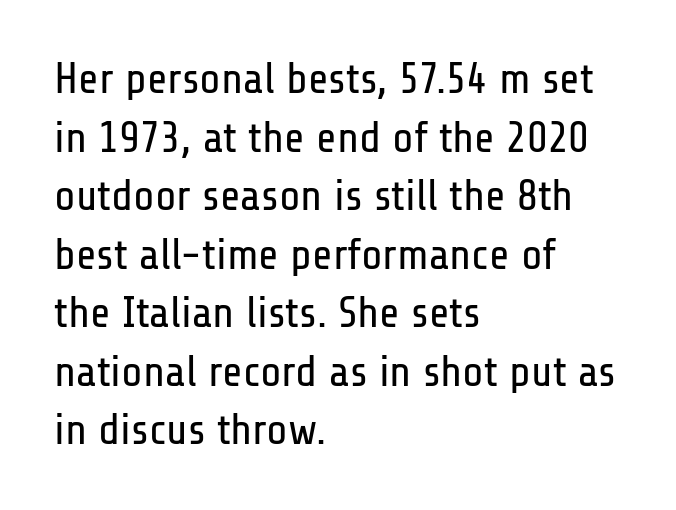
{"serif": "no", "italic": "no", "bold": "no", "weight": "regular", "width": "condensed", "stroke_contrast": "low", "x_height": "medium", "monospaced": "no", "underline": "no", "align": "left", "line_spacing": "normal", "line_spacing_ratio": 1.33, "letter_spacing": "normal", "letter_spacing_em": 0.0, "glyph_px": 44}
